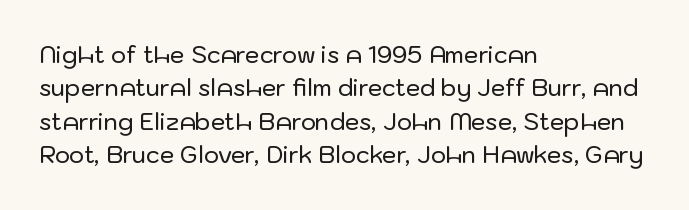
The image shows 23 px text type, upright; set left-aligned, normal line spacing (1.45x), normal letter spacing, not underlined.
